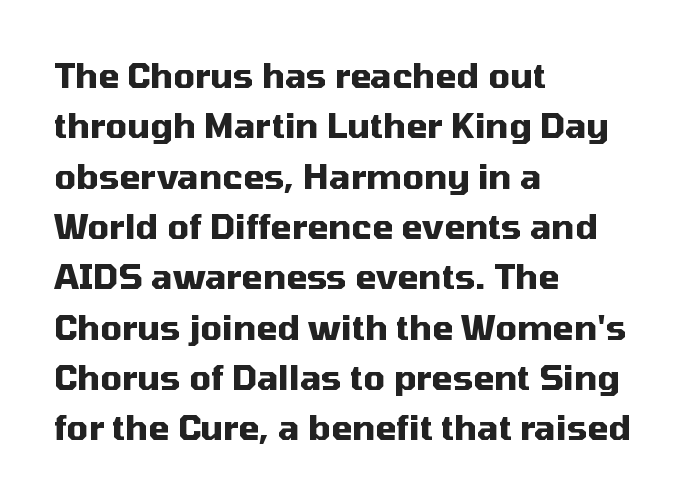
{"serif": "no", "italic": "no", "bold": "yes", "weight": "heavy", "width": "normal", "stroke_contrast": "medium", "x_height": "medium", "monospaced": "no", "underline": "no", "align": "left", "line_spacing": "normal", "line_spacing_ratio": 1.48, "letter_spacing": "normal", "letter_spacing_em": 0.0, "glyph_px": 34}
